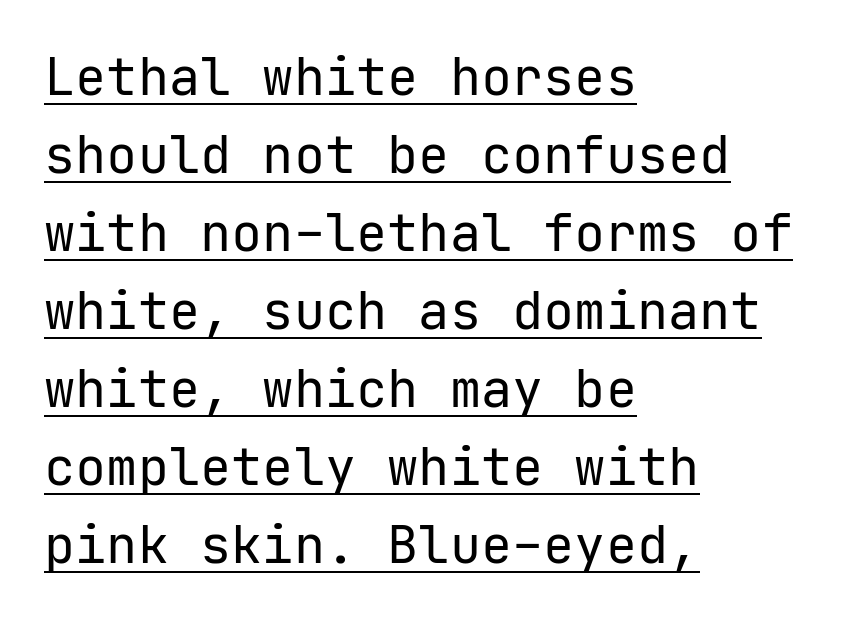
The image shows 52 px regular-weight sans-serif type, upright, monospaced; set left-aligned, normal line spacing (1.5x), normal letter spacing, underlined; low stroke contrast and a medium x-height.
